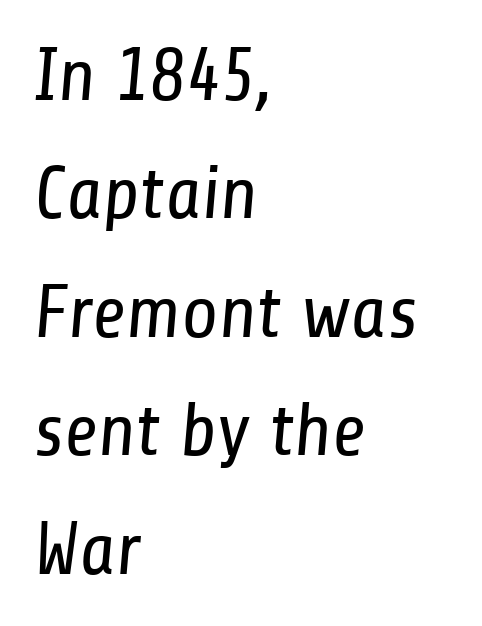
The gaps between neighbouring characters are ordinary and unremarkable. Any mark beneath the type? The region is blank. Spacing verdict: proportional, widths tailored to each character. The letterforms sit at book weight or below. This rendering uses left alignment, leaving the right contour irregular. The space between consecutive lines is moderate.
